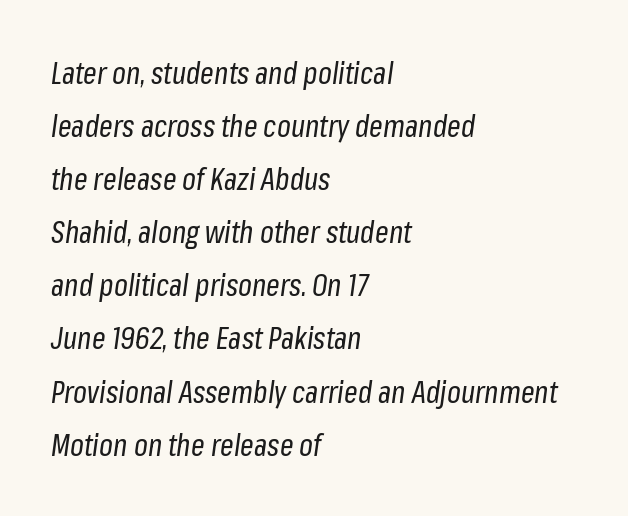
{"italic": "yes", "lean": "right", "slant_degrees": 8, "bold": "no", "weight": "regular", "width": "condensed", "stroke_contrast": "low", "x_height": "medium", "monospaced": "no", "underline": "no", "align": "left", "line_spacing_ratio": 1.77, "letter_spacing": "normal", "letter_spacing_em": 0.0, "glyph_px": 30}
